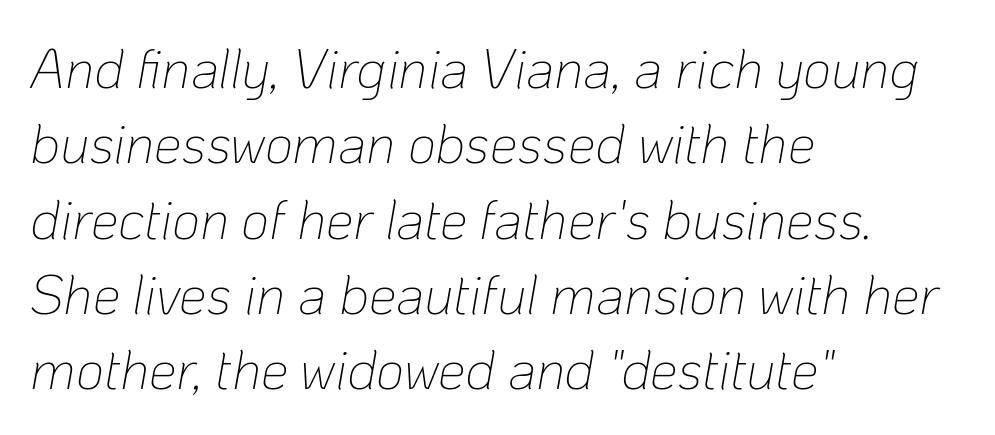
{"italic": "yes", "lean": "right", "slant_degrees": 10, "bold": "no", "weight": "thin", "width": "normal", "stroke_contrast": "low", "x_height": "medium", "monospaced": "no", "underline": "no", "align": "left", "line_spacing": "normal", "line_spacing_ratio": 1.37, "letter_spacing": "normal", "letter_spacing_em": 0.0, "glyph_px": 55}
